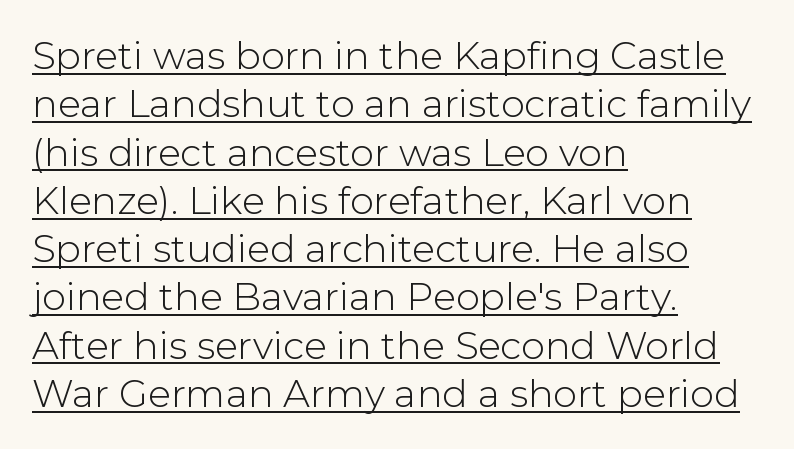
Leading matches the norm, producing a regular column. Stroke terminals: plain, sans-serif. Character widths vary here, with narrow letters taking less room than wide ones. This sample carries an underscore along the baseline area. Heft: none added — not bold.
